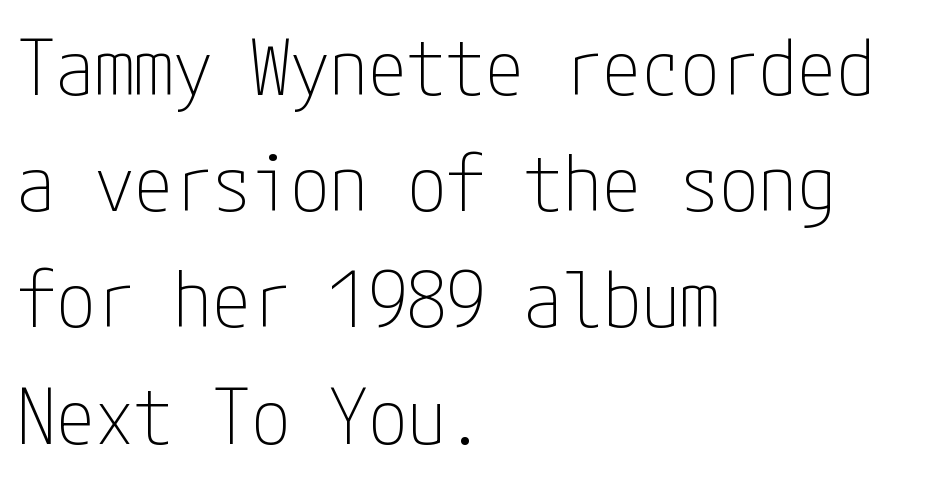
The image shows 78 px thin, condensed sans-serif type, upright; set left-aligned, normal line spacing (1.49x), normal letter spacing, not underlined; low stroke contrast and a medium x-height.
